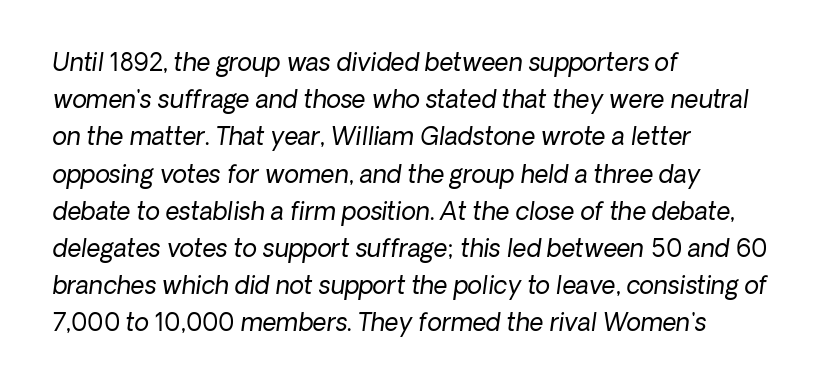
Q: Is the text bold? A: No.
Q: Is the text italic (slanted)? A: Yes, it leans right by about 8 degrees.
Q: Is the text underlined? A: No.
Q: How is the paragraph aligned? A: Left-aligned.
Q: Is the spacing between letters normal or unusually wide? A: Normal.
Q: Is the spacing between lines tight, normal or loose? A: Normal.
